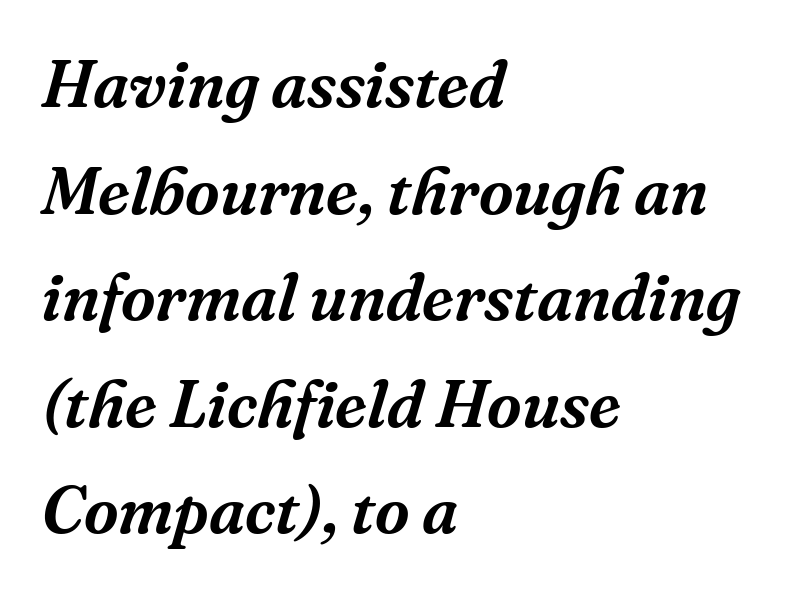
The image shows 67 px serif type, italic (leaning right); set left-aligned, normal line spacing (1.59x), normal letter spacing, not underlined; medium stroke contrast and a medium x-height.
